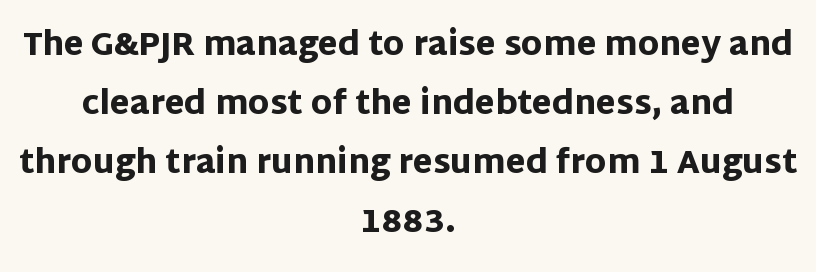
The lines in this sample share a center point and differ in where they start and stop. Classification — sans serif. Glance below the letters and you will spot only blank space. The lettering holds an erect, upright posture throughout. The strokes are fattened all the way to bold.
